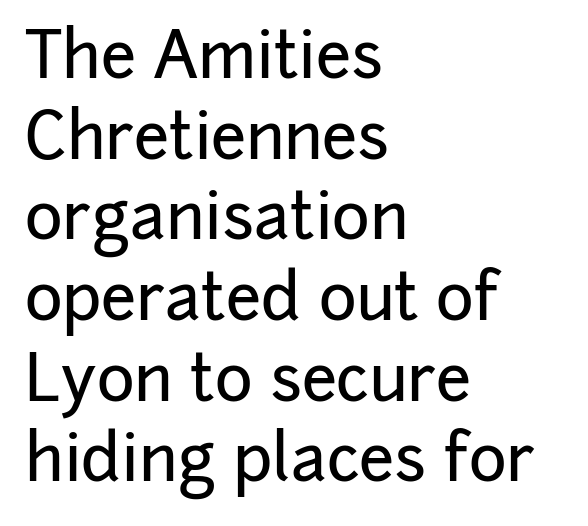
The image shows 64 px sans-serif type, upright; set left-aligned, normal line spacing (1.26x), normal letter spacing, not underlined; low stroke contrast and a medium x-height.
